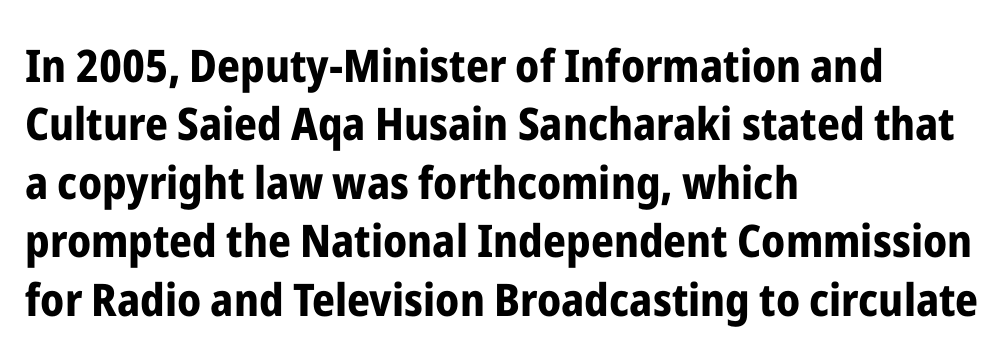
{"serif": "no", "italic": "no", "bold": "yes", "weight": "bold", "width": "condensed", "stroke_contrast": "low", "x_height": "medium", "monospaced": "no", "underline": "no", "align": "left", "line_spacing": "normal", "line_spacing_ratio": 1.3, "letter_spacing": "normal", "letter_spacing_em": 0.0, "glyph_px": 45}
